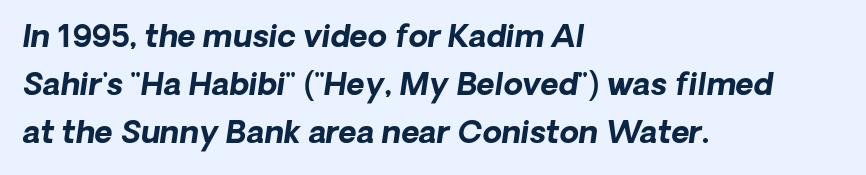
Has an underline been added? It has not. Here the designer chose a conventional face with non-uniform glyph widths. Line beginnings align vertically; line endings do not. Stroke terminals: plain, sans-serif. There is no visible air inserted between adjacent glyphs. Is there much room between lines? A standard amount, neither cramped nor airy.
